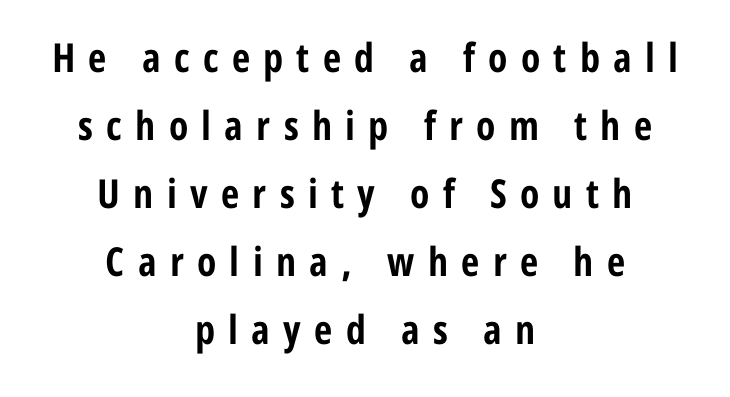
{"serif": "no", "italic": "no", "bold": "yes", "weight": "bold", "width": "condensed", "stroke_contrast": "low", "x_height": "medium", "monospaced": "no", "underline": "no", "align": "center", "line_spacing": "normal", "line_spacing_ratio": 1.7, "letter_spacing": "wide", "letter_spacing_em": 0.33, "glyph_px": 40}
